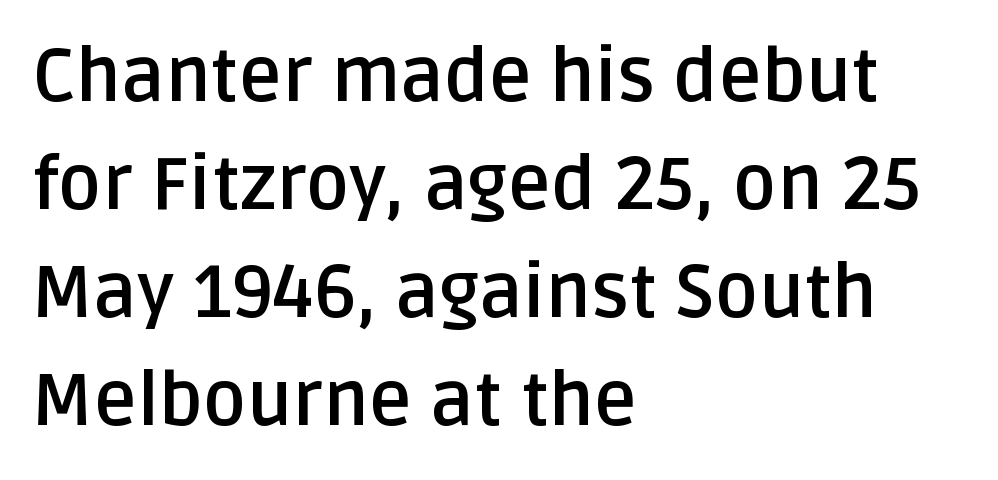
{"serif": "no", "italic": "no", "bold": "yes", "weight": "semibold", "width": "normal", "stroke_contrast": "low", "x_height": "large", "monospaced": "no", "underline": "no", "align": "left", "line_spacing": "normal", "line_spacing_ratio": 1.46, "letter_spacing": "normal", "letter_spacing_em": 0.0, "glyph_px": 74}
